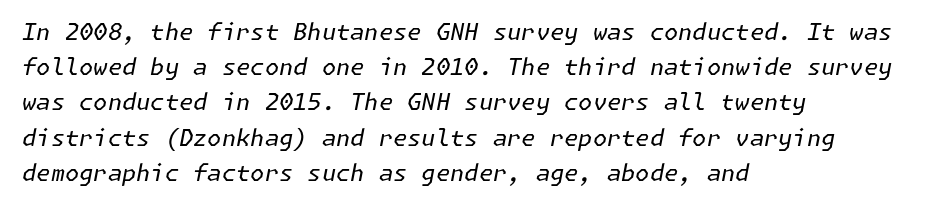
{"italic": "yes", "lean": "right", "slant_degrees": 11, "bold": "no", "underline": "no", "align": "left", "line_spacing": "normal", "line_spacing_ratio": 1.53, "letter_spacing": "normal", "letter_spacing_em": 0.0, "glyph_px": 23}
